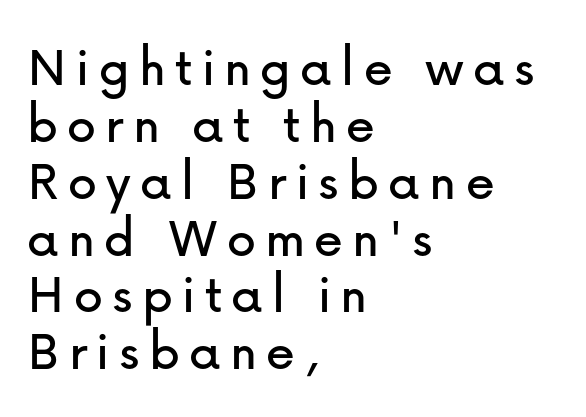
{"serif": "no", "italic": "no", "width": "normal", "stroke_contrast": "low", "x_height": "medium", "monospaced": "no", "underline": "no", "align": "left", "line_spacing": "tight", "line_spacing_ratio": 0.98, "glyph_px": 58}
